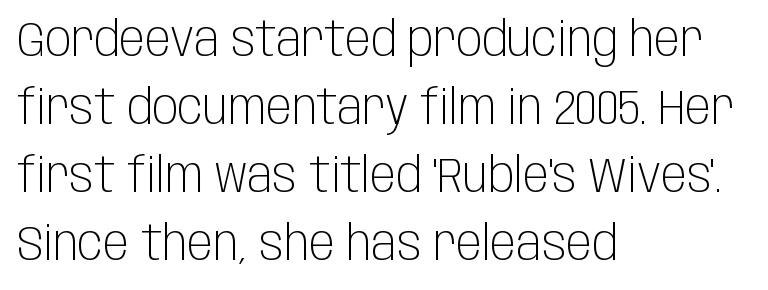
This rendering features lettering with no underline. The gaps between neighbouring characters are ordinary and unremarkable. Spacing verdict: proportional, widths tailored to each character. The line-height multiplier appears to be the usual default.
